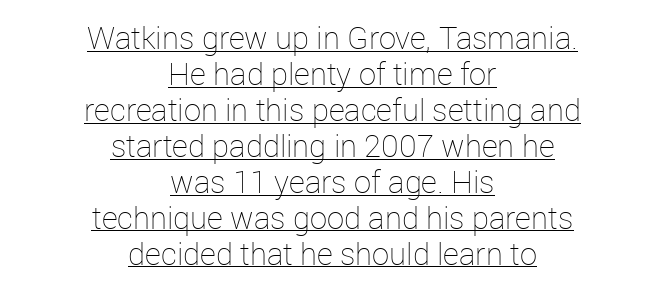
{"italic": "no", "bold": "no", "weight": "thin", "width": "normal", "stroke_contrast": "low", "x_height": "medium", "monospaced": "no", "underline": "yes", "align": "center", "line_spacing_ratio": 1.16, "letter_spacing": "normal", "letter_spacing_em": 0.0, "glyph_px": 31}
